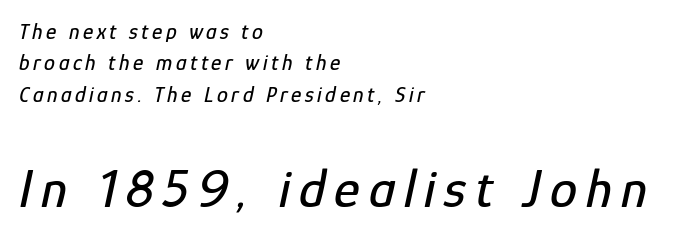
{"italic": "yes", "lean": "right", "slant_degrees": 12, "width": "condensed", "stroke_contrast": "low", "x_height": "medium", "monospaced": "no", "underline": "no", "align": "left", "line_spacing": "normal", "line_spacing_ratio": 1.43, "larger_block": "second", "size_ratio": 2.5, "glyph_px": 55}
